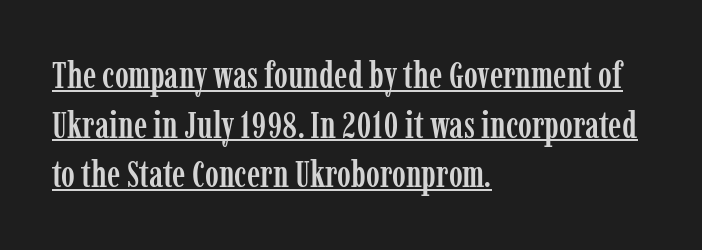
Q: Is the text italic (slanted)? A: No, it is upright.
Q: Is the typeface a serif or a sans-serif typeface? A: Serif.
Q: Is the text underlined? A: Yes.
Q: How is the paragraph aligned? A: Left-aligned.
Q: Is the spacing between letters normal or unusually wide? A: Normal.
Q: Is the spacing between lines tight, normal or loose? A: Normal.
Q: Width (condensed, normal, or wide)? A: Condensed.
Q: Stroke contrast? A: Low.
Q: x-height? A: Medium.
Q: Monospaced? A: No.
